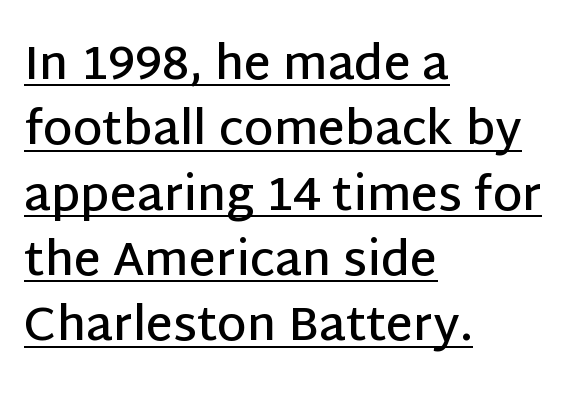
The image shows 47 px semibold sans-serif type, upright; set left-aligned, normal line spacing (1.39x), normal letter spacing, underlined; low stroke contrast and a large x-height.
